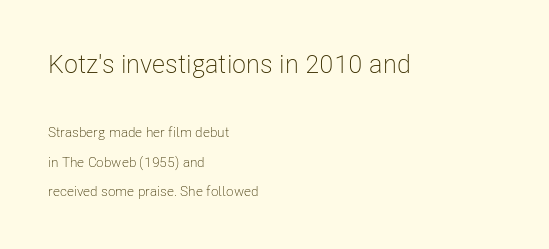
Underlining? Definitely not there. Posture: upright roman. Whoever set this made the first block the dominant, larger element. Unbolded letterforms with no extra heft. The lines in this sample share a left origin and differ only in where they stop. This sample trades compactness for vertical openness between lines.
